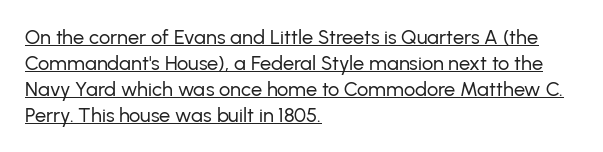
Q: Is the text bold? A: No.
Q: Is the text italic (slanted)? A: No, it is upright.
Q: Is the text underlined? A: Yes.
Q: How is the paragraph aligned? A: Left-aligned.
Q: Is the spacing between letters normal or unusually wide? A: Normal.
Q: Is the spacing between lines tight, normal or loose? A: Normal.
